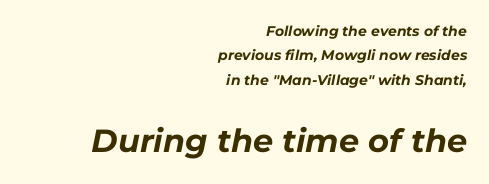
Glyph-to-glyph distance matches everyday printed text. Style check: oblique. Every letter is thick-stroked: bold, no question. Block two is the big one; block one sits smaller above it.
